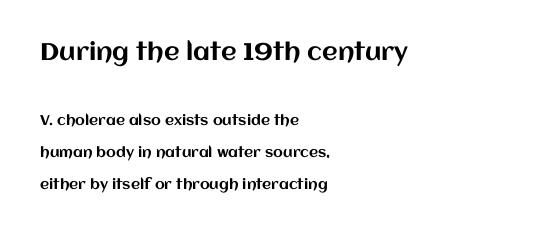
Check under the words: just untouched page. Students, note that the glyphs here touch the page at normal intervals. Characters remain perfectly vertical along every line. Summary of vertical rhythm: relaxed, with wide interline spacing. In CSS terms this would be text-align: left.
